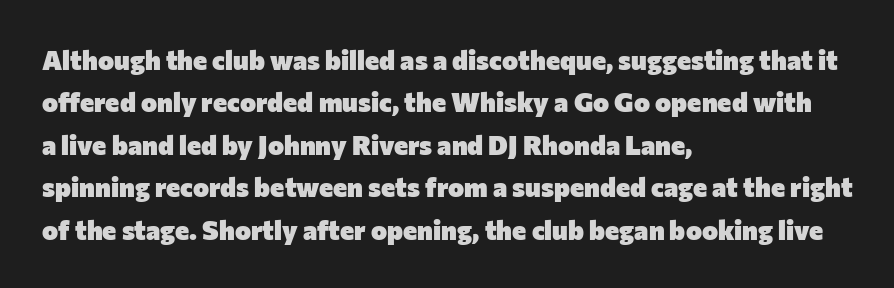
The image shows 27 px bold type, upright; set left-aligned, normal line spacing (1.57x), normal letter spacing, not underlined.
